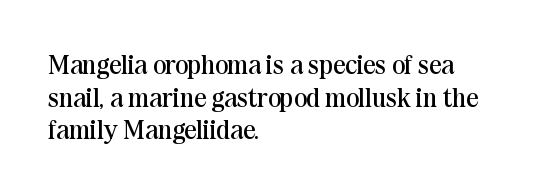
{"italic": "no", "bold": "no", "underline": "no", "align": "left", "line_spacing_ratio": 1.21, "letter_spacing": "normal", "letter_spacing_em": 0.0, "glyph_px": 27}
